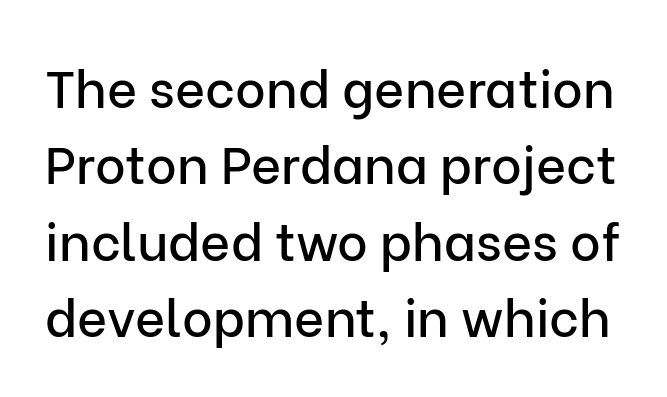
Q: Is the text italic (slanted)? A: No, it is upright.
Q: Is the typeface a serif or a sans-serif typeface? A: Sans-serif.
Q: Is the text underlined? A: No.
Q: Is the spacing between letters normal or unusually wide? A: Normal.
Q: Is the spacing between lines tight, normal or loose? A: Normal.
Q: Width (condensed, normal, or wide)? A: Normal.
Q: Stroke contrast? A: Low.
Q: x-height? A: Medium.
Q: Monospaced? A: No.
